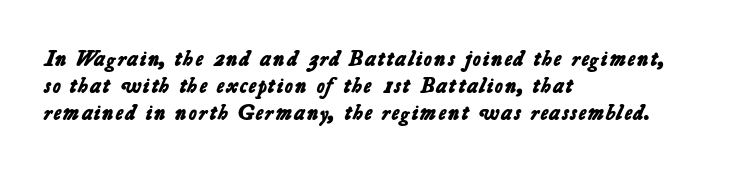
Q: Is the text bold? A: Yes.
Q: Is the text underlined? A: No.
Q: How is the paragraph aligned? A: Left-aligned.
Q: Is the spacing between letters normal or unusually wide? A: Normal.
